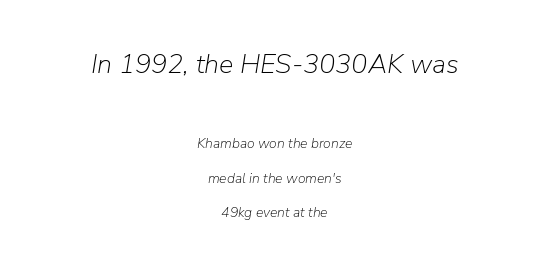
Q: Is the text bold? A: No.
Q: Is the text italic (slanted)? A: Yes, it leans right by about 9 degrees.
Q: Is the text underlined? A: No.
Q: How is the paragraph aligned? A: Centered.
Q: Is the spacing between letters normal or unusually wide? A: Normal.
Q: Is the spacing between lines tight, normal or loose? A: Loose.
Q: Which block of text is set in a larger size, the first (top) or the second (bottom)? A: The first (top) one.
